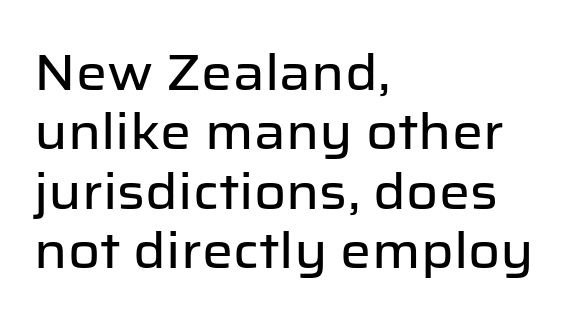
Q: Is the text italic (slanted)? A: No, it is upright.
Q: Is the typeface a serif or a sans-serif typeface? A: Sans-serif.
Q: Is the text underlined? A: No.
Q: How is the paragraph aligned? A: Left-aligned.
Q: Is the spacing between letters normal or unusually wide? A: Normal.
Q: Width (condensed, normal, or wide)? A: Normal.
Q: Stroke contrast? A: Low.
Q: x-height? A: Medium.
Q: Monospaced? A: No.
